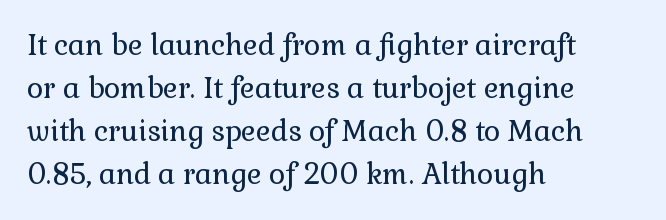
Q: Is the text bold? A: No.
Q: Is the text italic (slanted)? A: No, it is upright.
Q: Is the typeface a serif or a sans-serif typeface? A: Serif.
Q: Is the text underlined? A: No.
Q: How is the paragraph aligned? A: Left-aligned.
Q: Is the spacing between letters normal or unusually wide? A: Normal.
Q: Is the spacing between lines tight, normal or loose? A: Normal.
Q: Width (condensed, normal, or wide)? A: Normal.
Q: Stroke contrast? A: Low.
Q: x-height? A: Medium.
Q: Monospaced? A: No.
